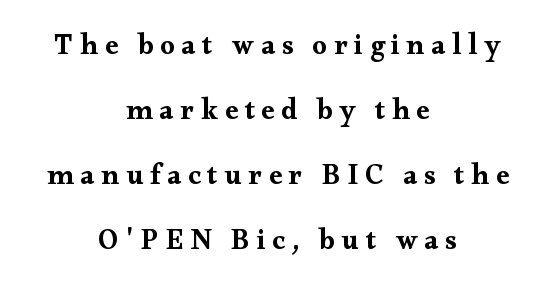
Q: Is the text italic (slanted)? A: No, it is upright.
Q: Is the typeface a serif or a sans-serif typeface? A: Serif.
Q: Is the text underlined? A: No.
Q: How is the paragraph aligned? A: Centered.
Q: Is the spacing between letters normal or unusually wide? A: Unusually wide.
Q: Is the spacing between lines tight, normal or loose? A: Loose.
Q: Width (condensed, normal, or wide)? A: Wide.
Q: Stroke contrast? A: Medium.
Q: x-height? A: Small.
Q: Monospaced? A: No.
